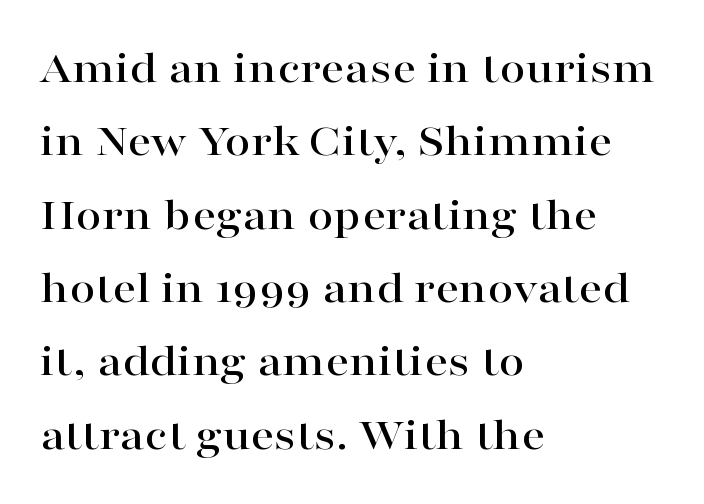
The image shows 47 px wide serif type, upright; set left-aligned, normal line spacing (1.56x), normal letter spacing, not underlined; high stroke contrast and a medium x-height.
